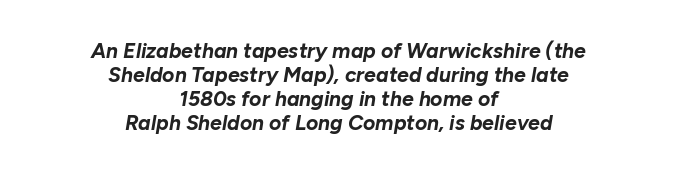
Only glyphs here, with clear space below each row. Thick stems and heavy bowls — unmistakably bold. What's the leading like? Squeezed, with rows nearly overlapping. Is the type slanted? Yes — the strokes lean at a clear angle. Visually the block forms a symmetrical silhouette, jagged on both flanks.
